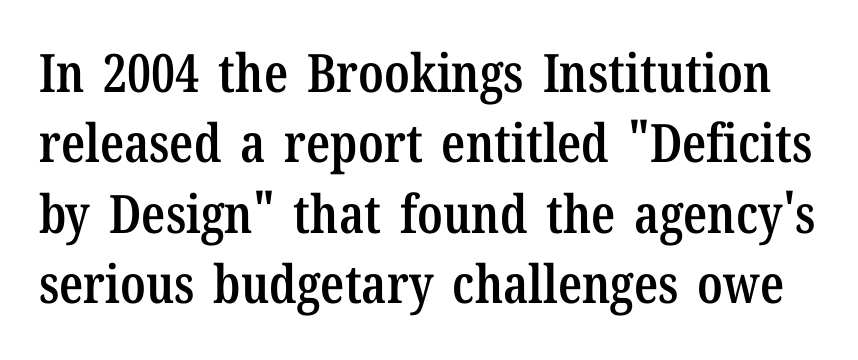
{"serif": "yes", "italic": "no", "bold": "semi", "weight": "semibold", "width": "condensed", "stroke_contrast": "low", "x_height": "medium", "monospaced": "no", "underline": "no", "line_spacing": "normal", "line_spacing_ratio": 1.33, "letter_spacing": "normal", "letter_spacing_em": 0.0, "glyph_px": 53}
